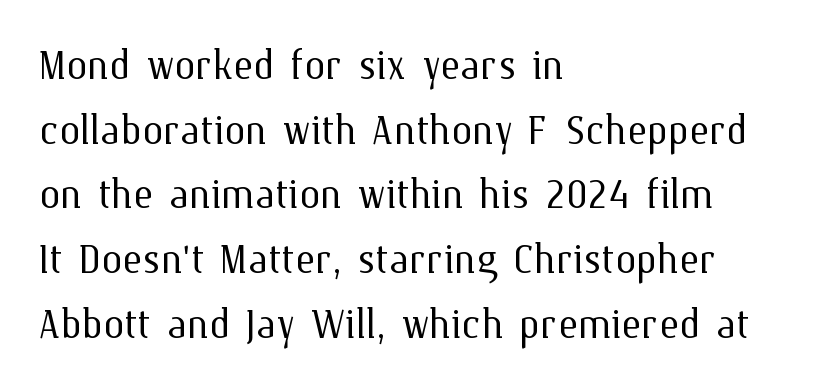
{"italic": "no", "bold": "no", "weight": "light", "width": "normal", "stroke_contrast": "medium", "x_height": "medium", "monospaced": "no", "underline": "no", "align": "left", "line_spacing_ratio": 1.22, "letter_spacing": "normal", "letter_spacing_em": 0.0, "glyph_px": 53}
